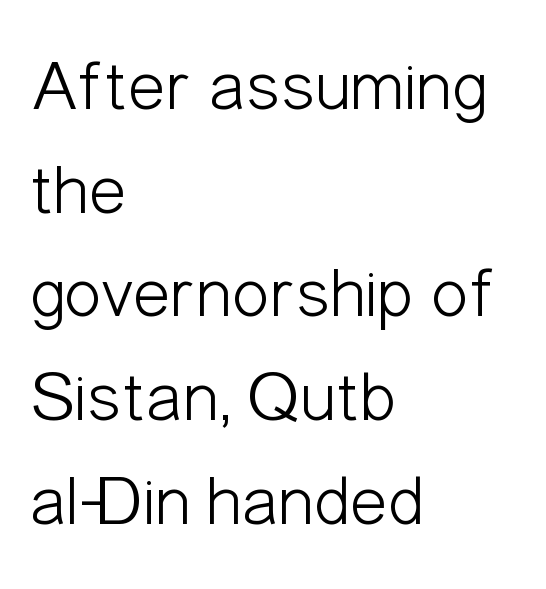
Q: Is the text bold? A: No.
Q: Is the text italic (slanted)? A: No, it is upright.
Q: Is the typeface a serif or a sans-serif typeface? A: Sans-serif.
Q: Is the text underlined? A: No.
Q: How is the paragraph aligned? A: Left-aligned.
Q: Is the spacing between letters normal or unusually wide? A: Normal.
Q: Is the spacing between lines tight, normal or loose? A: Normal.
Q: Width (condensed, normal, or wide)? A: Condensed.
Q: Stroke contrast? A: Low.
Q: x-height? A: Medium.
Q: Monospaced? A: No.
